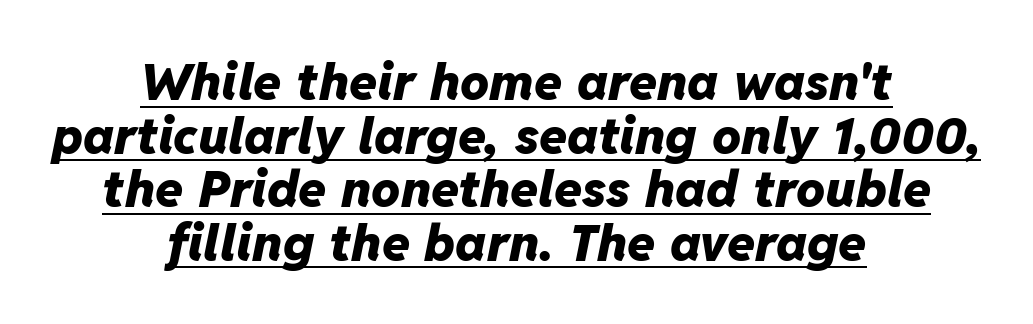
Varying glyph widths throughout — classic text-font behaviour. Bold? Absolutely — the strokes are thick and heavy. How are the letters spaced? Ordinarily, with no added tracking. A typesetter would call this leading minimal, almost set solid. When letters slant like this, we call the style italic.
